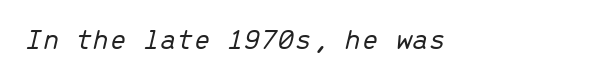
{"italic": "yes", "lean": "right", "slant_degrees": 13, "bold": "no", "weight": "light", "width": "normal", "stroke_contrast": "low", "x_height": "medium", "monospaced": "yes", "underline": "no", "letter_spacing": "normal", "letter_spacing_em": 0.0, "glyph_px": 30}
